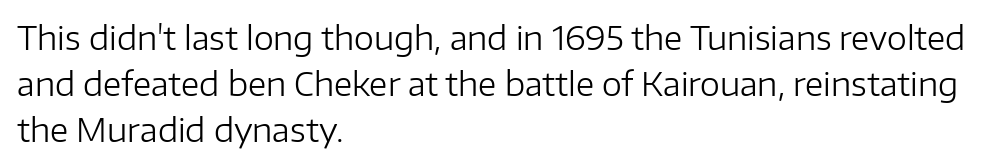
{"serif": "no", "italic": "no", "bold": "no", "weight": "regular", "width": "normal", "stroke_contrast": "low", "x_height": "medium", "monospaced": "no", "underline": "no", "align": "left", "line_spacing": "normal", "line_spacing_ratio": 1.43, "letter_spacing": "normal", "letter_spacing_em": 0.0, "glyph_px": 32}
